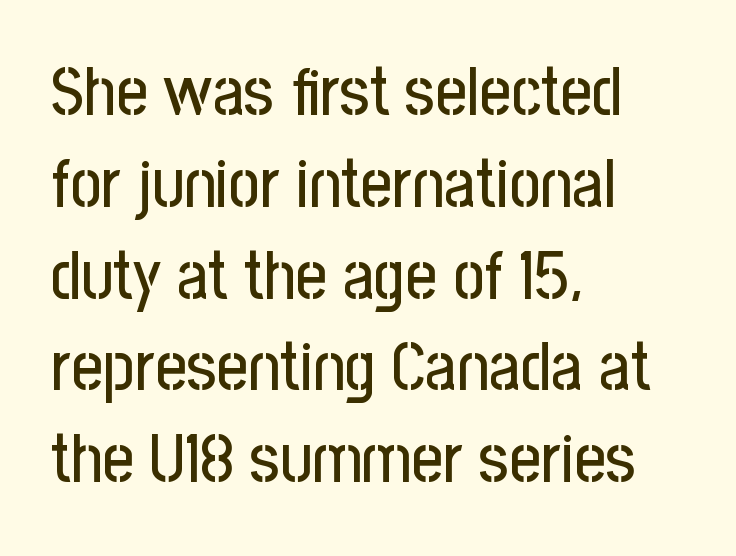
How would I describe the line gaps? Plain and ordinary. The face used here is rendered with its standard letterfit. Compared with a centered layout, this one pins lines to the left instead. Unmarked baselines from the first word to the last.
